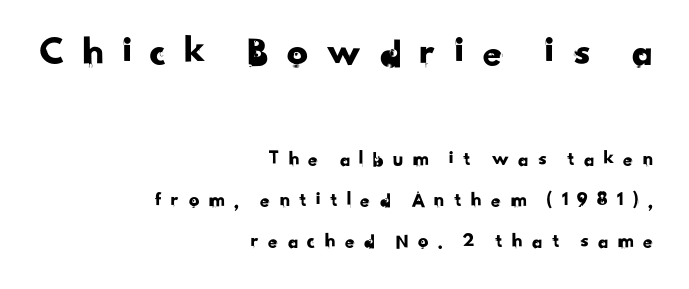
The image shows 42 px sans-serif type; set right-aligned, loose line spacing (1.94x), unusually wide letter spacing (+0.37 em), not underlined; the first (top) block is 2.0x larger; low stroke contrast and a small x-height.
